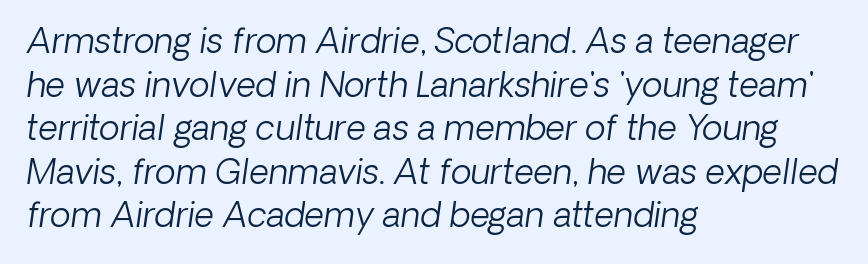
{"italic": "yes", "lean": "right", "slant_degrees": 8, "bold": "no", "weight": "light", "width": "normal", "stroke_contrast": "low", "x_height": "medium", "monospaced": "no", "underline": "no", "align": "left", "line_spacing": "normal", "line_spacing_ratio": 1.28, "letter_spacing": "normal", "letter_spacing_em": 0.0, "glyph_px": 34}
